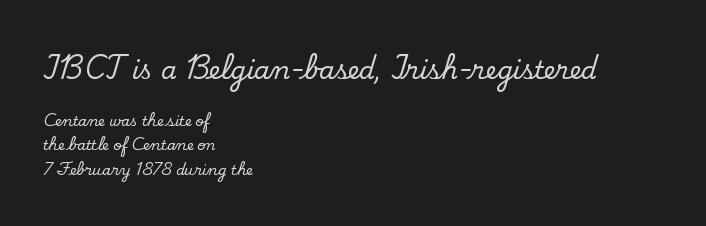
Caption: upper text group enlarged, lower text group reduced. Inter-character spacing is left at the font's built-in metrics. The paragraph shown leans on its left margin. Glance below the letters and you will spot only blank space.
